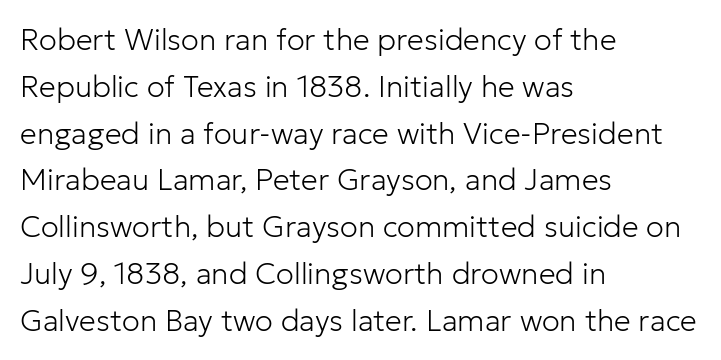
The image shows 30 px light sans-serif type, upright; set left-aligned, normal line spacing (1.56x), normal letter spacing, not underlined; low stroke contrast and a medium x-height.
